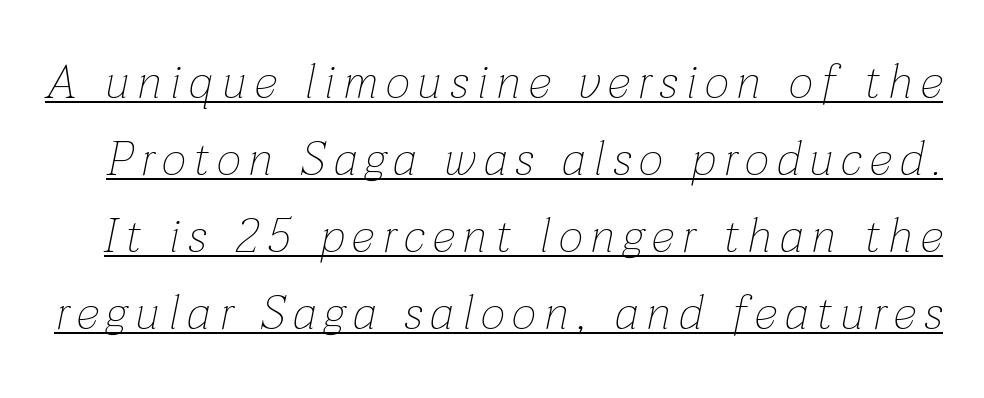
{"italic": "yes", "lean": "right", "slant_degrees": 12, "bold": "no", "weight": "thin", "width": "normal", "stroke_contrast": "low", "x_height": "medium", "monospaced": "no", "underline": "yes", "line_spacing": "normal", "line_spacing_ratio": 1.64, "glyph_px": 47}
